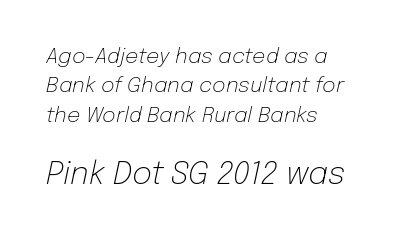
Q: Is the text bold? A: No.
Q: Is the text italic (slanted)? A: Yes, it leans right by about 12 degrees.
Q: Is the text underlined? A: No.
Q: How is the paragraph aligned? A: Left-aligned.
Q: Is the spacing between letters normal or unusually wide? A: Normal.
Q: Is the spacing between lines tight, normal or loose? A: Normal.
Q: Which block of text is set in a larger size, the first (top) or the second (bottom)? A: The second (bottom) one.
Q: Width (condensed, normal, or wide)? A: Normal.
Q: Stroke contrast? A: Low.
Q: x-height? A: Medium.
Q: Monospaced? A: No.
